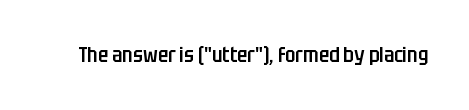
The image shows 21 px text type, upright; set normal letter spacing, not underlined.
